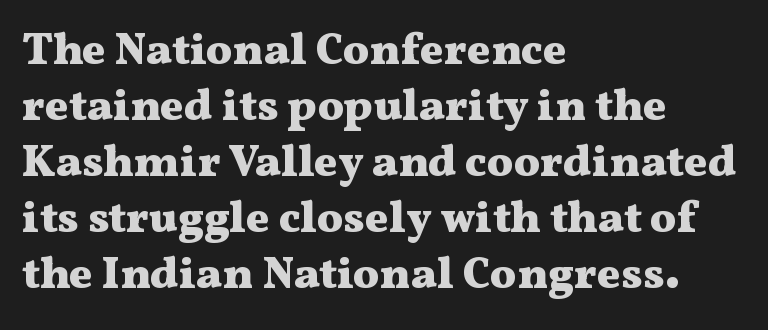
Q: Is the text bold? A: Yes.
Q: Is the text italic (slanted)? A: No, it is upright.
Q: Is the typeface a serif or a sans-serif typeface? A: Serif.
Q: Is the text underlined? A: No.
Q: How is the paragraph aligned? A: Left-aligned.
Q: Is the spacing between letters normal or unusually wide? A: Normal.
Q: Is the spacing between lines tight, normal or loose? A: Normal.
Q: Width (condensed, normal, or wide)? A: Wide.
Q: Stroke contrast? A: Medium.
Q: x-height? A: Medium.
Q: Monospaced? A: No.
